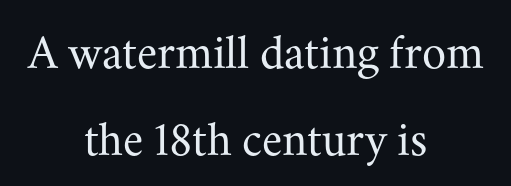
The image shows 49 px regular-weight serif type, upright; set centered, line spacing 1.77x, normal letter spacing, not underlined; medium stroke contrast and a small x-height.
